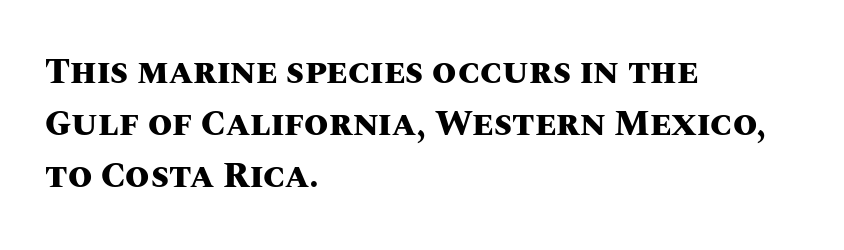
Q: Is the text bold? A: Yes.
Q: Is the text italic (slanted)? A: No, it is upright.
Q: Is the text underlined? A: No.
Q: How is the paragraph aligned? A: Left-aligned.
Q: Is the spacing between letters normal or unusually wide? A: Normal.
Q: Is the spacing between lines tight, normal or loose? A: Normal.
Q: Width (condensed, normal, or wide)? A: Normal.
Q: Stroke contrast? A: Medium.
Q: x-height? A: Large.
Q: Monospaced? A: No.
